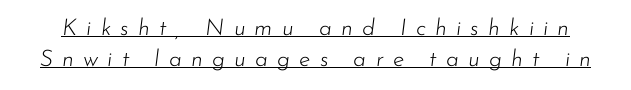
The image shows 23 px text type, italic (leaning right); set normal line spacing (1.36x), unusually wide letter spacing (+0.4 em), underlined.
